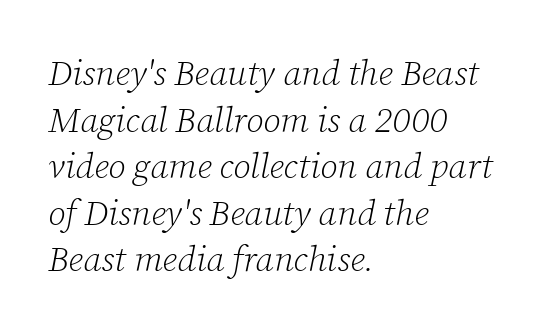
The image shows 35 px light serif type, italic (leaning right); set left-aligned, normal line spacing (1.33x), normal letter spacing, not underlined; low stroke contrast and a medium x-height.
